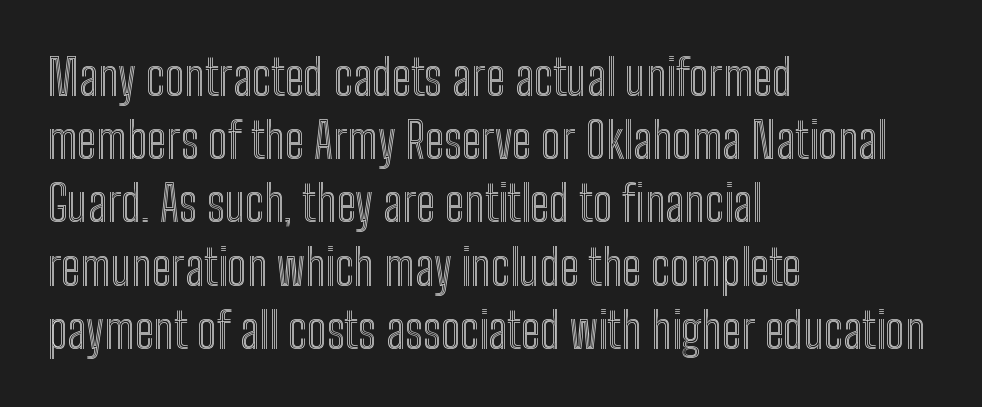
{"italic": "no", "width": "condensed", "x_height": "medium", "monospaced": "no", "underline": "no", "align": "left", "line_spacing": "normal", "line_spacing_ratio": 1.29, "letter_spacing": "normal", "letter_spacing_em": 0.0, "glyph_px": 49}
